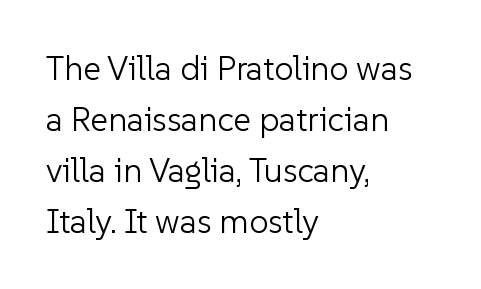
Q: Is the text bold? A: No.
Q: Is the text italic (slanted)? A: No, it is upright.
Q: Is the typeface a serif or a sans-serif typeface? A: Sans-serif.
Q: Is the text underlined? A: No.
Q: How is the paragraph aligned? A: Left-aligned.
Q: Is the spacing between letters normal or unusually wide? A: Normal.
Q: Is the spacing between lines tight, normal or loose? A: Normal.
Q: Width (condensed, normal, or wide)? A: Normal.
Q: Stroke contrast? A: Low.
Q: x-height? A: Medium.
Q: Monospaced? A: No.
